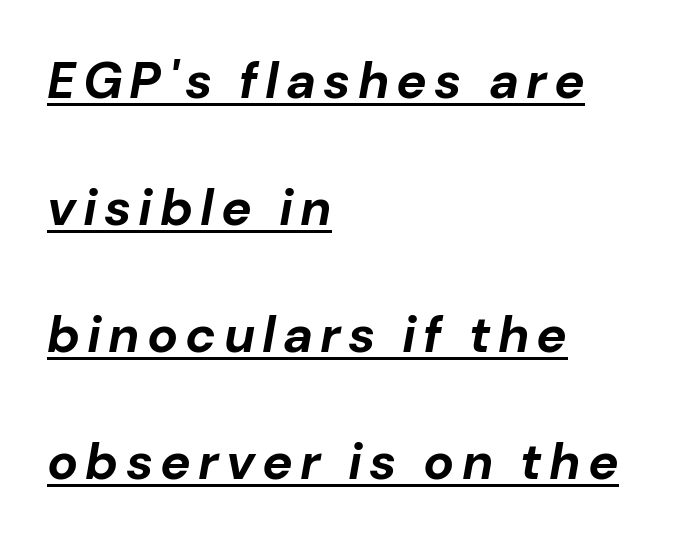
The image shows 51 px bold type, italic (leaning right); set left-aligned, loose line spacing (2.49x), underlined; low stroke contrast and a medium x-height.
